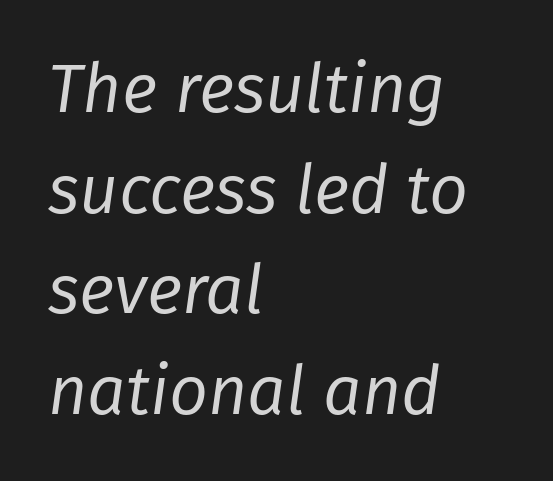
Weight class: somewhere from thin through regular. This sample has the flowing, uneven cadence of proportional lettering. Slant detected: the letters are inclined. The ragged edge is on the right, which tells us the setting is flush left. The passage shown has conventional tracking throughout. In terms of leading, this rendering sits right in the middle.
